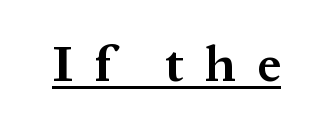
The image shows 51 px bold serif type, upright; set unusually wide letter spacing (+0.42 em), underlined; medium stroke contrast and a medium x-height.
